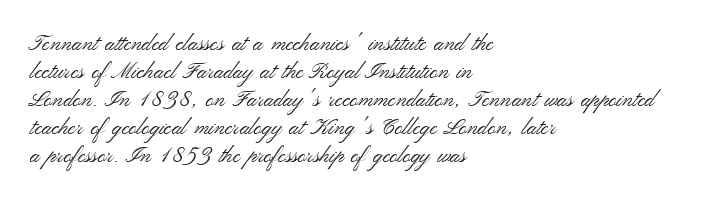
No extra ink here — the face is not bold. Students, observe: this is what conventionally led text looks like. Visually the block forms a straight wall on the left and a jagged coastline on the right. Clear beneath every line of the passage.
